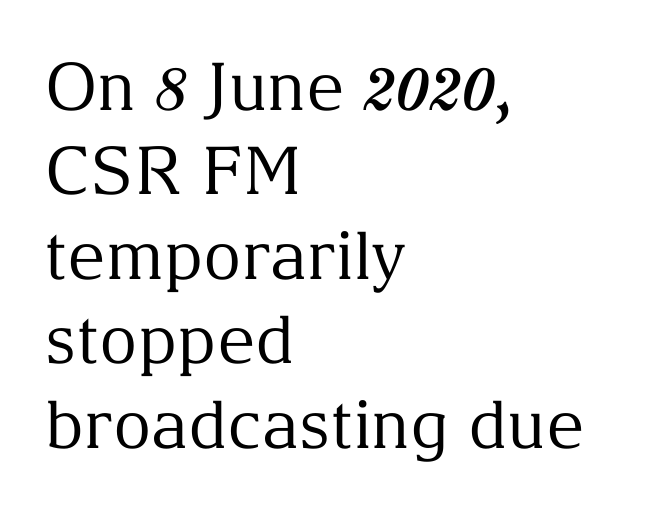
Q: Is the text bold? A: No.
Q: Is the text italic (slanted)? A: No, it is upright.
Q: Is the typeface a serif or a sans-serif typeface? A: Serif.
Q: Is the text underlined? A: No.
Q: How is the paragraph aligned? A: Left-aligned.
Q: Is the spacing between letters normal or unusually wide? A: Normal.
Q: Is the spacing between lines tight, normal or loose? A: Normal.
Q: Width (condensed, normal, or wide)? A: Normal.
Q: Stroke contrast? A: Medium.
Q: x-height? A: Medium.
Q: Monospaced? A: No.
